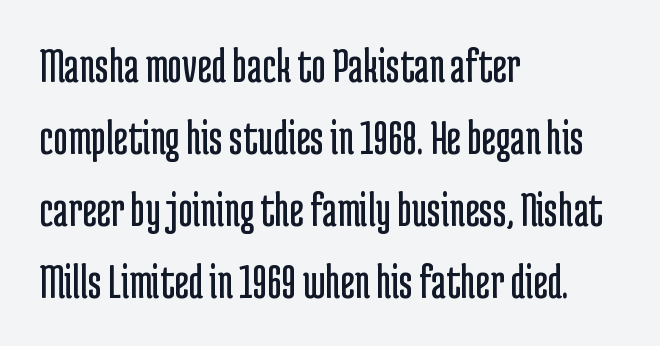
Q: Is the text bold? A: No.
Q: Is the text italic (slanted)? A: No, it is upright.
Q: Is the typeface a serif or a sans-serif typeface? A: Sans-serif.
Q: Is the text underlined? A: No.
Q: How is the paragraph aligned? A: Left-aligned.
Q: Is the spacing between letters normal or unusually wide? A: Normal.
Q: Is the spacing between lines tight, normal or loose? A: Normal.
Q: Width (condensed, normal, or wide)? A: Condensed.
Q: Stroke contrast? A: Low.
Q: x-height? A: Medium.
Q: Monospaced? A: No.
